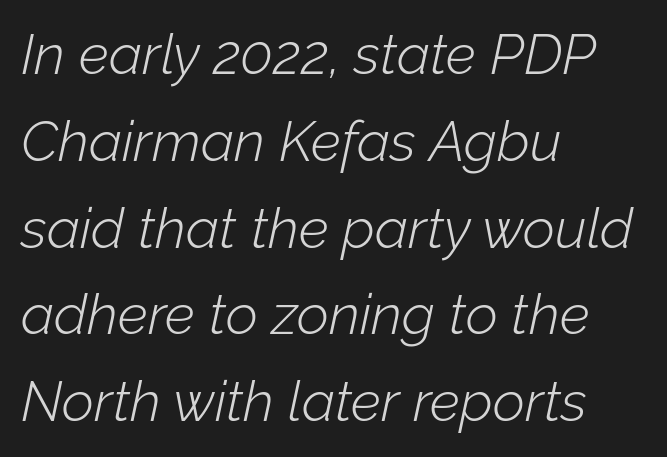
Q: Is the text bold? A: No.
Q: Is the text italic (slanted)? A: Yes, it leans right by about 12 degrees.
Q: Is the text underlined? A: No.
Q: How is the paragraph aligned? A: Left-aligned.
Q: Is the spacing between letters normal or unusually wide? A: Normal.
Q: Is the spacing between lines tight, normal or loose? A: Normal.
Q: Width (condensed, normal, or wide)? A: Normal.
Q: Stroke contrast? A: Low.
Q: x-height? A: Medium.
Q: Monospaced? A: No.
